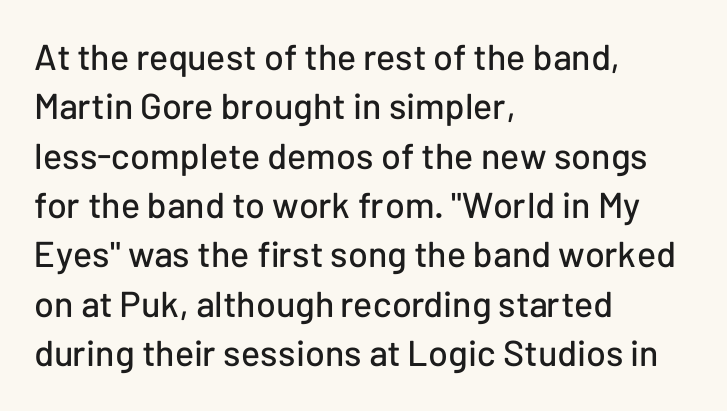
The image shows 36 px sans-serif type, upright; set left-aligned, normal line spacing (1.37x), normal letter spacing, not underlined; low stroke contrast and a medium x-height.
